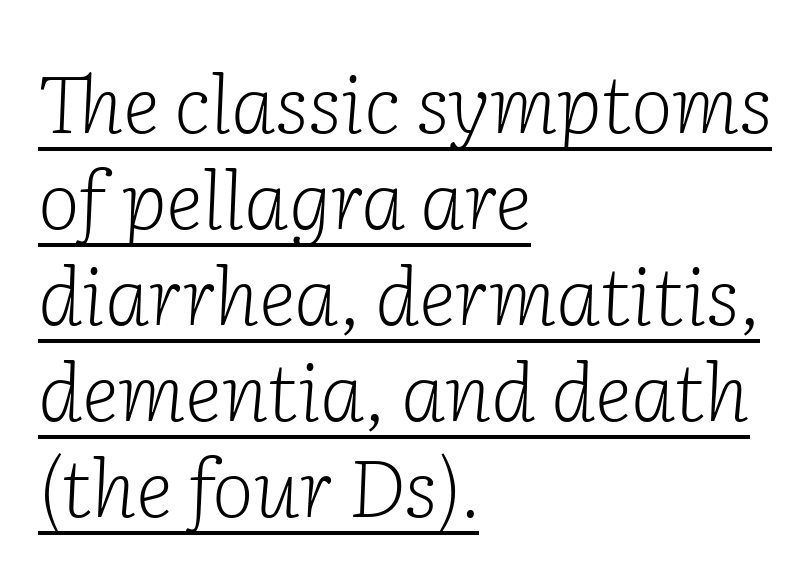
Q: Is the text bold? A: No.
Q: Is the text italic (slanted)? A: Yes, it leans right by about 2 degrees.
Q: Is the typeface a serif or a sans-serif typeface? A: Serif.
Q: Is the text underlined? A: Yes.
Q: How is the paragraph aligned? A: Left-aligned.
Q: Is the spacing between letters normal or unusually wide? A: Normal.
Q: Width (condensed, normal, or wide)? A: Normal.
Q: Stroke contrast? A: Low.
Q: x-height? A: Medium.
Q: Monospaced? A: No.
